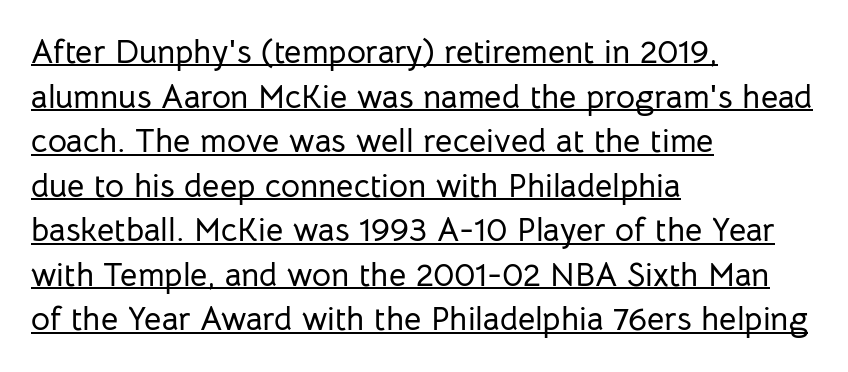
Nothing sits at the stroke ends, so this counts as sans-serif. Regarding leading, the lines here are spaced in the standard way. A classic flush-left, rag-right setting is used for this passage. The passage shown is typed in a proportional face where columns would drift.
